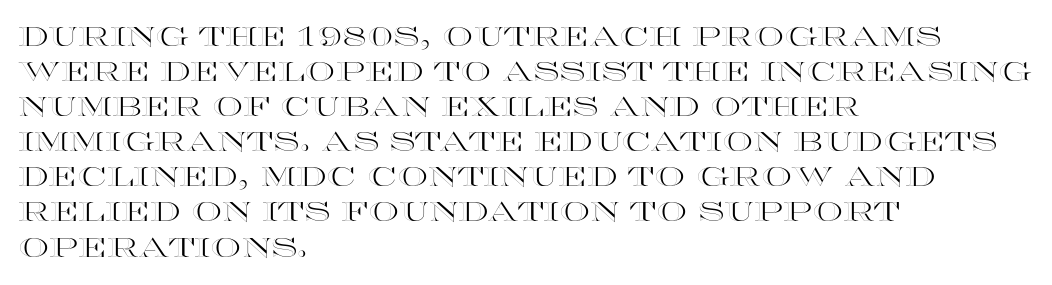
Q: Is the text italic (slanted)? A: No, it is upright.
Q: Is the text underlined? A: No.
Q: How is the paragraph aligned? A: Left-aligned.
Q: Is the spacing between letters normal or unusually wide? A: Normal.
Q: Is the spacing between lines tight, normal or loose? A: Normal.
